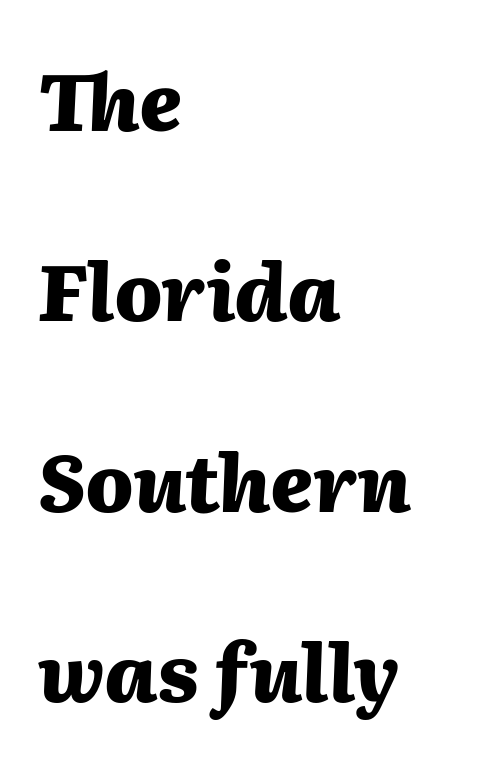
Whoever set this chose breathing room over compactness in the vertical rhythm. Think of a printed novel: that variable character pitch is what you see here. Emphasis by weight is at full strength: bold. Notice how the stems are inclined rather than vertical — that's the hallmark of italics. Compared with a centered layout, this one pins lines to the left instead.
